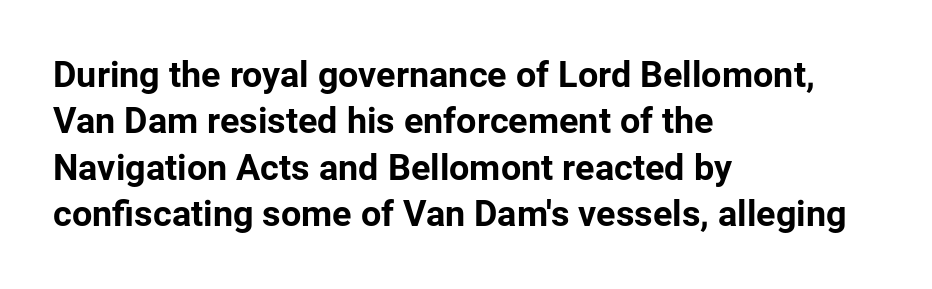
Q: Is the text bold? A: Yes.
Q: Is the text italic (slanted)? A: No, it is upright.
Q: Is the typeface a serif or a sans-serif typeface? A: Sans-serif.
Q: Is the text underlined? A: No.
Q: How is the paragraph aligned? A: Left-aligned.
Q: Is the spacing between letters normal or unusually wide? A: Normal.
Q: Is the spacing between lines tight, normal or loose? A: Normal.
Q: Width (condensed, normal, or wide)? A: Normal.
Q: Stroke contrast? A: Low.
Q: x-height? A: Medium.
Q: Monospaced? A: No.
